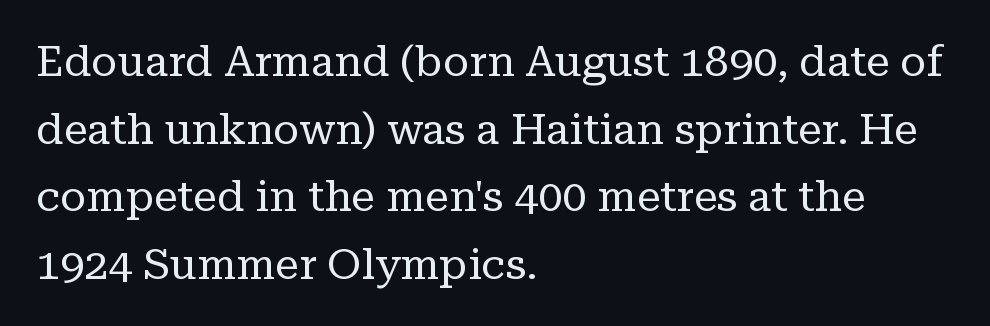
Q: Is the text bold? A: No.
Q: Is the text italic (slanted)? A: No, it is upright.
Q: Is the typeface a serif or a sans-serif typeface? A: Serif.
Q: Is the text underlined? A: No.
Q: How is the paragraph aligned? A: Left-aligned.
Q: Is the spacing between letters normal or unusually wide? A: Normal.
Q: Is the spacing between lines tight, normal or loose? A: Normal.
Q: Width (condensed, normal, or wide)? A: Normal.
Q: Stroke contrast? A: Low.
Q: x-height? A: Medium.
Q: Monospaced? A: No.
